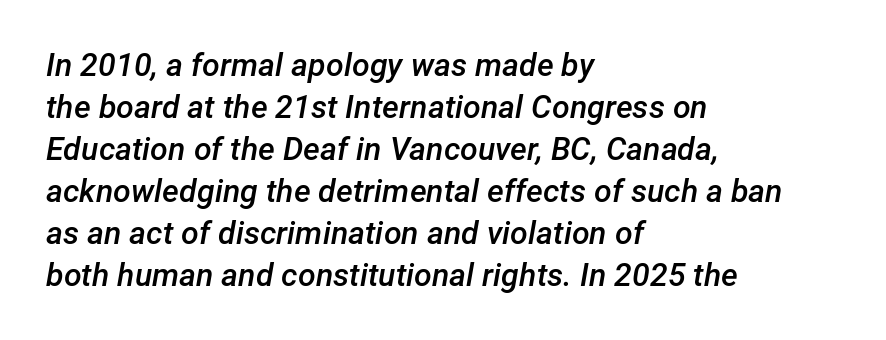
The image shows 32 px semibold type, italic (leaning right); set left-aligned, normal line spacing (1.31x), normal letter spacing, not underlined; low stroke contrast and a medium x-height.
